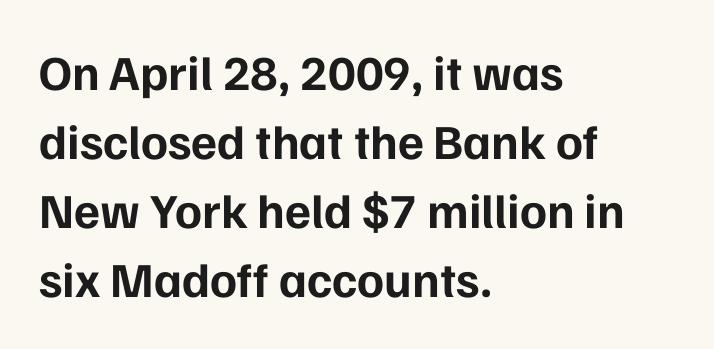
Q: Is the text bold? A: Yes.
Q: Is the text italic (slanted)? A: No, it is upright.
Q: Is the typeface a serif or a sans-serif typeface? A: Sans-serif.
Q: Is the text underlined? A: No.
Q: How is the paragraph aligned? A: Left-aligned.
Q: Is the spacing between letters normal or unusually wide? A: Normal.
Q: Is the spacing between lines tight, normal or loose? A: Normal.
Q: Width (condensed, normal, or wide)? A: Normal.
Q: Stroke contrast? A: Low.
Q: x-height? A: Medium.
Q: Monospaced? A: No.
